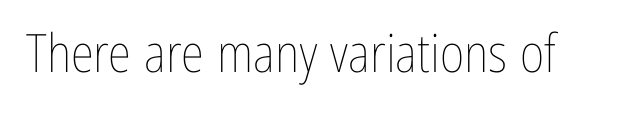
The image shows 53 px thin, condensed type, upright; set normal letter spacing, not underlined; low stroke contrast and a medium x-height.
